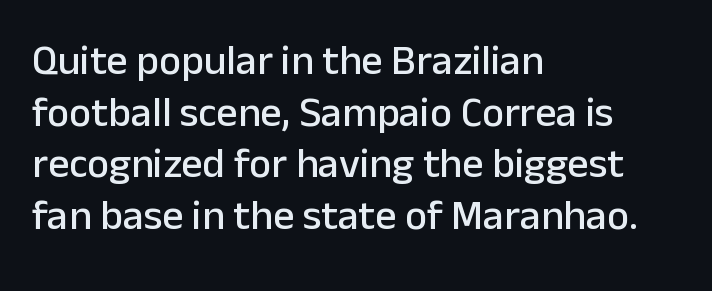
The lettering holds an erect, upright posture throughout. The passage is arranged the way most books set body copy — flush left. The letters advance in unequal steps, a hallmark of proportional type. Honestly, the letter spacing is just normal — you wouldn't notice it. The rendering shows plain stroke endings on the letterforms — a sans-serif design.
